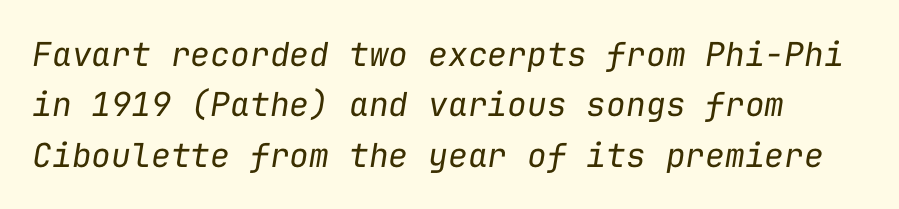
{"italic": "yes", "lean": "right", "slant_degrees": 9, "bold": "no", "weight": "regular", "width": "normal", "stroke_contrast": "low", "x_height": "medium", "monospaced": "yes", "underline": "no", "line_spacing": "normal", "line_spacing_ratio": 1.53, "letter_spacing": "normal", "letter_spacing_em": 0.0, "glyph_px": 33}
